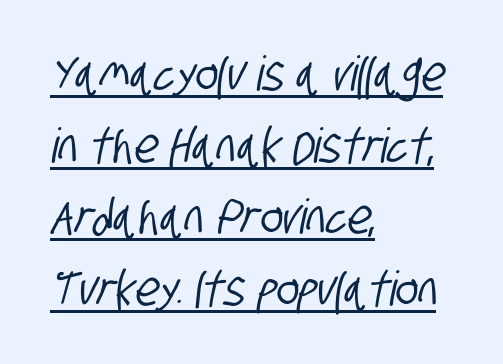
Q: Is the typeface a serif or a sans-serif typeface? A: Sans-serif.
Q: Is the text underlined? A: Yes.
Q: How is the paragraph aligned? A: Left-aligned.
Q: Is the spacing between letters normal or unusually wide? A: Normal.
Q: Is the spacing between lines tight, normal or loose? A: Normal.
Q: Width (condensed, normal, or wide)? A: Condensed.
Q: Stroke contrast? A: Low.
Q: x-height? A: Large.
Q: Monospaced? A: No.
